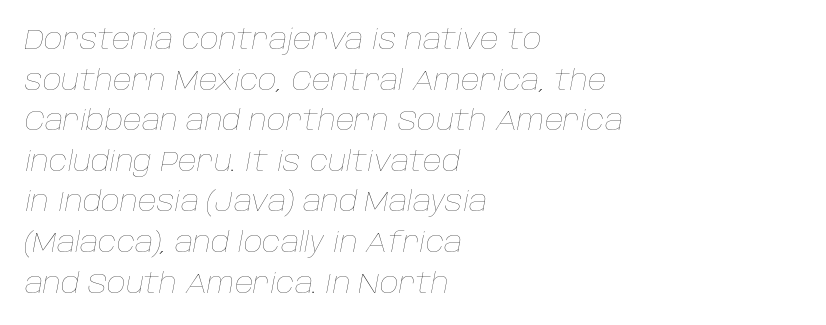
The image shows 29 px thin type, italic (leaning right); set left-aligned, normal line spacing (1.4x), normal letter spacing, not underlined; low stroke contrast and a large x-height.
